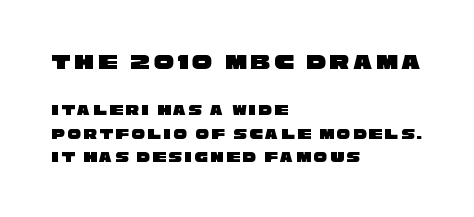
The line-height multiplier appears to be the usual default. Leftover space on each line is placed entirely after the last word. Descender tails drop into unmarked territory. The letters in the upper block stand taller than those in the block below.
